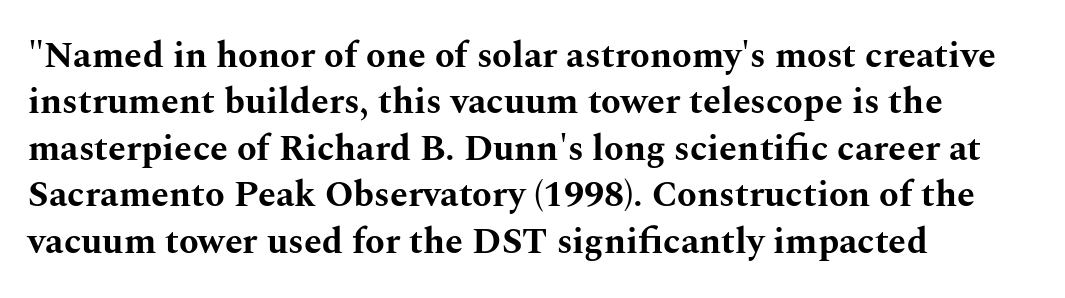
Lines of text with bare space underneath. The face used here is proportionally spaced, like ordinary book or web type. These lines are composed in type with serifs. Each new line begins a customary step beneath the previous one. Line beginnings align vertically; line endings do not.
